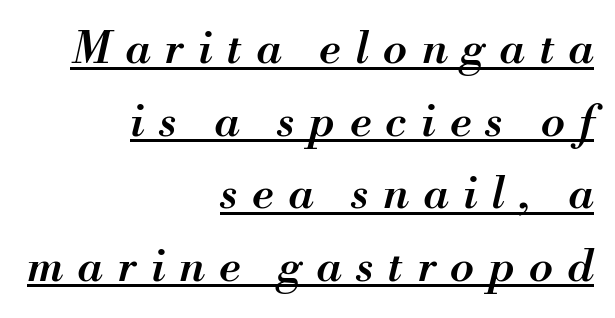
{"italic": "yes", "lean": "right", "slant_degrees": 13, "bold": "semi", "weight": "semibold", "width": "normal", "stroke_contrast": "medium", "x_height": "small", "monospaced": "no", "underline": "yes", "align": "right", "line_spacing": "normal", "line_spacing_ratio": 1.65, "letter_spacing": "wide", "letter_spacing_em": 0.33, "glyph_px": 44}
